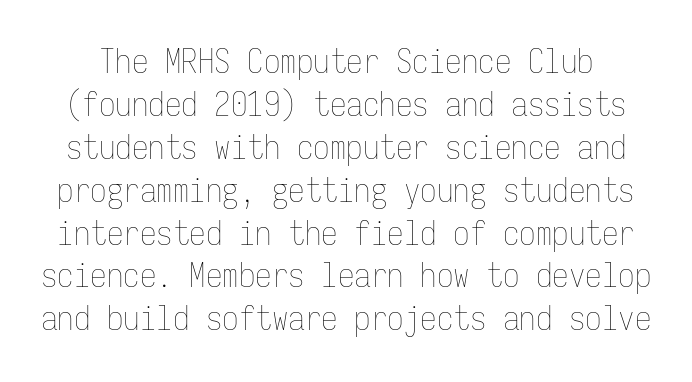
Q: Is the text bold? A: No.
Q: Is the text italic (slanted)? A: No, it is upright.
Q: Is the text underlined? A: No.
Q: Is the spacing between letters normal or unusually wide? A: Normal.
Q: Is the spacing between lines tight, normal or loose? A: Normal.
Q: Width (condensed, normal, or wide)? A: Condensed.
Q: Stroke contrast? A: Low.
Q: x-height? A: Medium.
Q: Monospaced? A: Yes.
